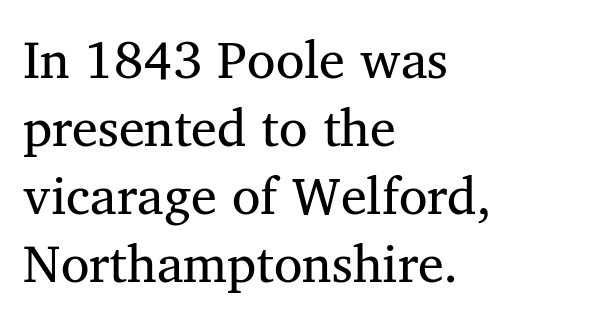
{"serif": "yes", "italic": "no", "width": "normal", "stroke_contrast": "medium", "x_height": "medium", "monospaced": "no", "underline": "no", "align": "left", "line_spacing": "normal", "line_spacing_ratio": 1.31, "letter_spacing": "normal", "letter_spacing_em": 0.0, "glyph_px": 52}
